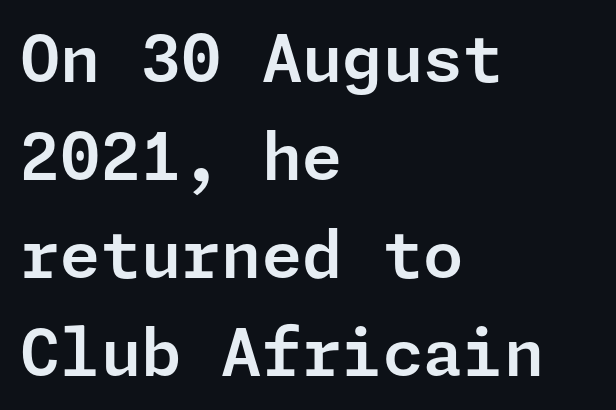
The image shows 65 px sans-serif type, upright; set left-aligned, normal line spacing (1.51x), normal letter spacing, not underlined; low stroke contrast and a medium x-height.
